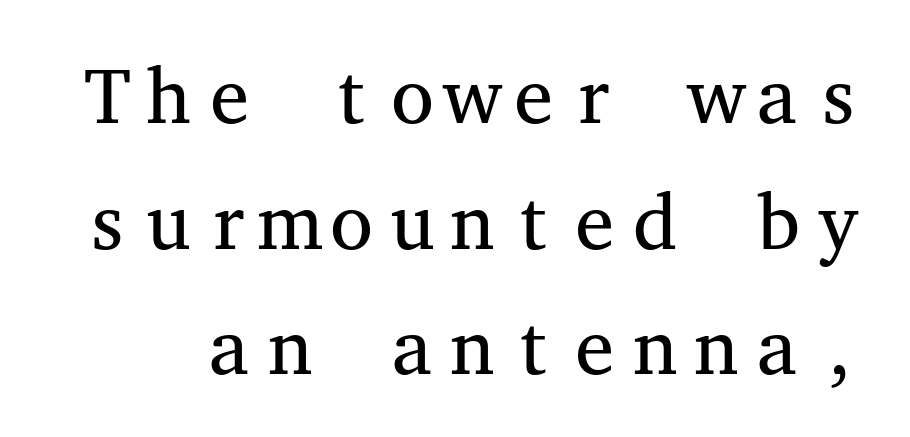
Only glyphs here, with clear space below each row. How would I describe the line gaps? Plain and ordinary. How are the letters spaced? Ordinarily, with no added tracking. Ordinary non-slanted type is in use. The designer went with a serif here, giving each stem small feet. Every character here occupies the same horizontal width, giving the sample a typewriter-like rhythm.
